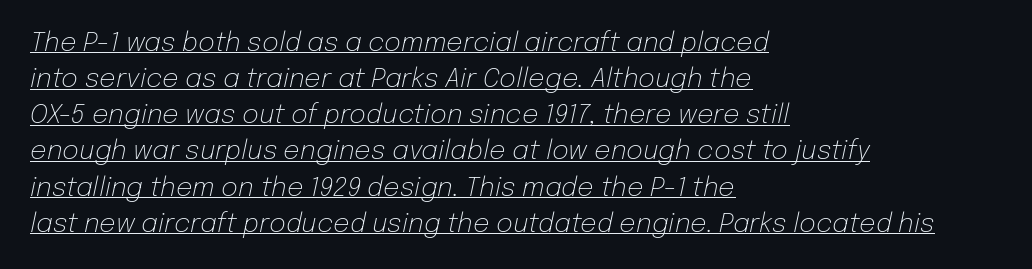
Q: Is the text bold? A: No.
Q: Is the text italic (slanted)? A: Yes, it leans right by about 12 degrees.
Q: Is the text underlined? A: Yes.
Q: How is the paragraph aligned? A: Left-aligned.
Q: Is the spacing between letters normal or unusually wide? A: Normal.
Q: Is the spacing between lines tight, normal or loose? A: Normal.
